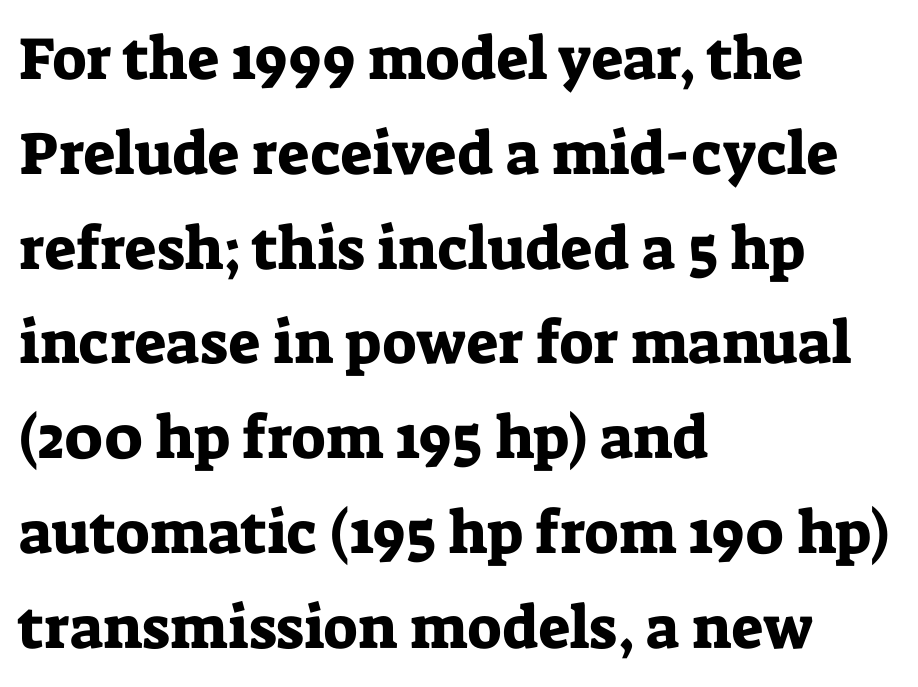
{"serif": "yes", "italic": "no", "width": "normal", "stroke_contrast": "low", "x_height": "medium", "monospaced": "no", "underline": "no", "align": "left", "line_spacing": "normal", "line_spacing_ratio": 1.58, "letter_spacing": "normal", "letter_spacing_em": 0.0, "glyph_px": 60}
